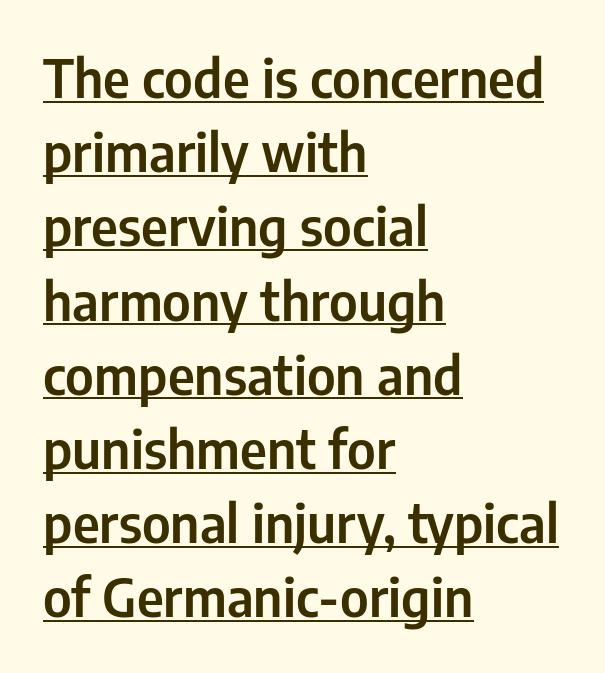
{"serif": "no", "italic": "no", "width": "condensed", "stroke_contrast": "low", "x_height": "medium", "monospaced": "no", "underline": "yes", "align": "left", "line_spacing": "normal", "line_spacing_ratio": 1.4, "letter_spacing": "normal", "letter_spacing_em": 0.0, "glyph_px": 53}
